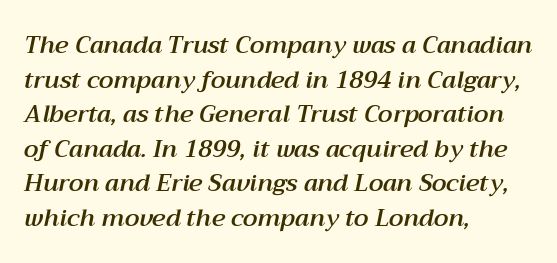
The image shows 24 px text type, italic (leaning right); set left-aligned, normal line spacing (1.44x), normal letter spacing, not underlined.
